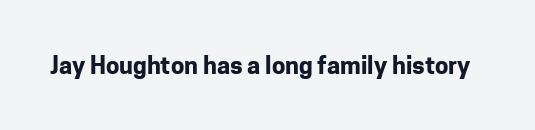
Q: Is the text bold? A: Yes.
Q: Is the text italic (slanted)? A: No, it is upright.
Q: Is the text underlined? A: No.
Q: Is the spacing between letters normal or unusually wide? A: Normal.
